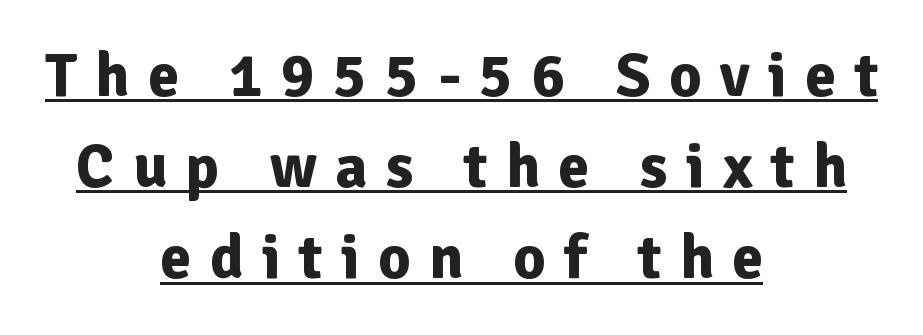
The image shows 62 px bold sans-serif type, upright; set centered, normal line spacing (1.47x), unusually wide letter spacing (+0.3 em), underlined; low stroke contrast and a medium x-height.
